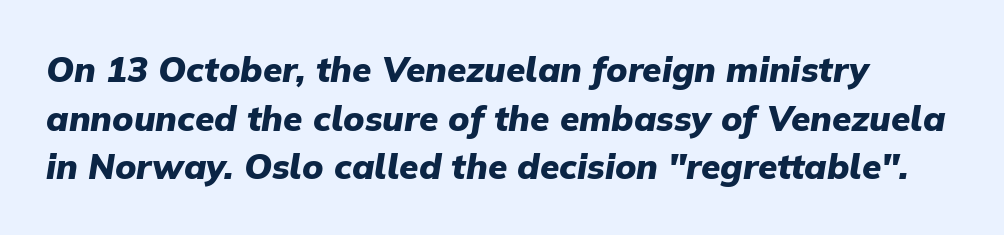
{"italic": "yes", "lean": "right", "slant_degrees": 9, "bold": "yes", "weight": "heavy", "width": "normal", "stroke_contrast": "low", "x_height": "medium", "monospaced": "no", "underline": "no", "line_spacing": "normal", "line_spacing_ratio": 1.39, "letter_spacing": "normal", "letter_spacing_em": 0.0, "glyph_px": 35}
